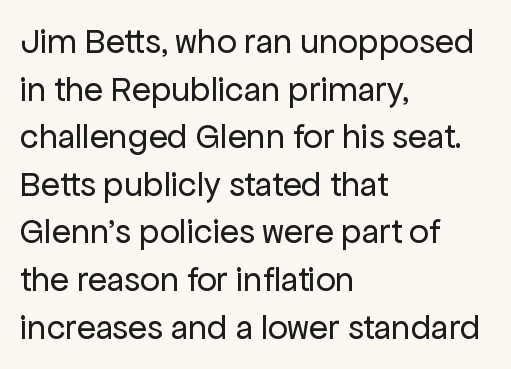
Q: Is the text bold? A: No.
Q: Is the text italic (slanted)? A: No, it is upright.
Q: Is the typeface a serif or a sans-serif typeface? A: Sans-serif.
Q: Is the text underlined? A: No.
Q: How is the paragraph aligned? A: Left-aligned.
Q: Is the spacing between letters normal or unusually wide? A: Normal.
Q: Is the spacing between lines tight, normal or loose? A: Normal.
Q: Width (condensed, normal, or wide)? A: Normal.
Q: Stroke contrast? A: Low.
Q: x-height? A: Medium.
Q: Monospaced? A: No.
